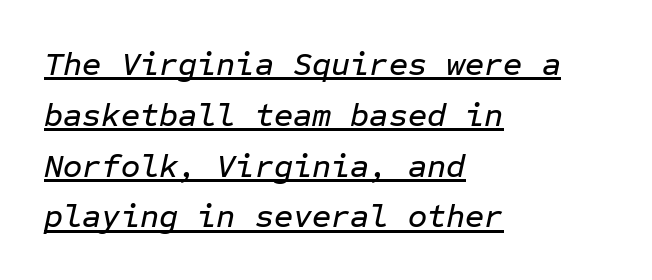
The image shows 33 px text type, italic (leaning right), monospaced; set left-aligned, normal line spacing (1.54x), normal letter spacing, underlined; low stroke contrast and a medium x-height.
